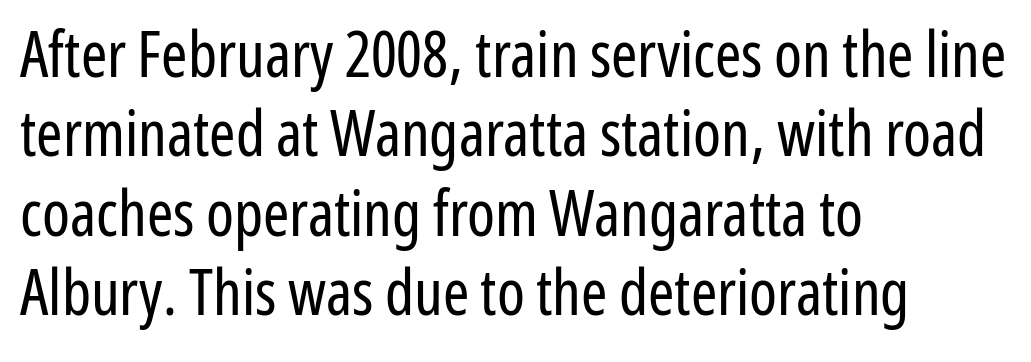
Q: Is the text bold? A: No.
Q: Is the text italic (slanted)? A: No, it is upright.
Q: Is the typeface a serif or a sans-serif typeface? A: Sans-serif.
Q: Is the text underlined? A: No.
Q: How is the paragraph aligned? A: Left-aligned.
Q: Is the spacing between letters normal or unusually wide? A: Normal.
Q: Is the spacing between lines tight, normal or loose? A: Normal.
Q: Width (condensed, normal, or wide)? A: Condensed.
Q: Stroke contrast? A: Low.
Q: x-height? A: Medium.
Q: Monospaced? A: No.
